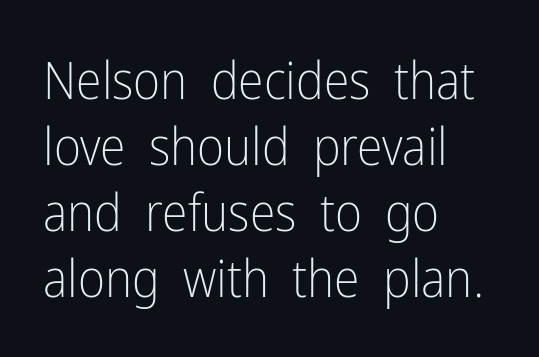
{"serif": "no", "italic": "no", "bold": "no", "weight": "light", "width": "condensed", "stroke_contrast": "low", "x_height": "medium", "monospaced": "no", "underline": "no", "align": "left", "line_spacing": "normal", "line_spacing_ratio": 1.27, "letter_spacing": "normal", "letter_spacing_em": 0.0, "glyph_px": 52}
